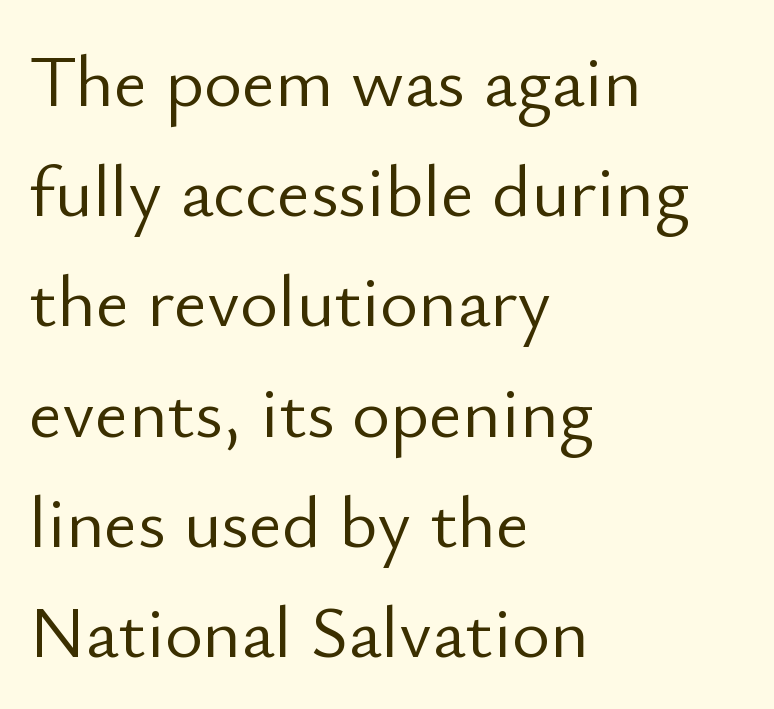
Notice how descenders clear the ascenders below comfortably — that's standard leading. In CSS terms this would be text-align: left. Letters have the restrained weight of plain body copy at most. Here the glyphs are tracked normally, forming tight word shapes. Plain, unruled lines of type.
